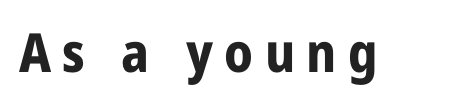
A typesetter would mark this as roman, not italic. The type is letterspaced generously, with wide tracking. A typesetter would call this proportional, since set widths differ per character. Classification — sans serif. A dark, heavy texture on the line: the type is bold.
